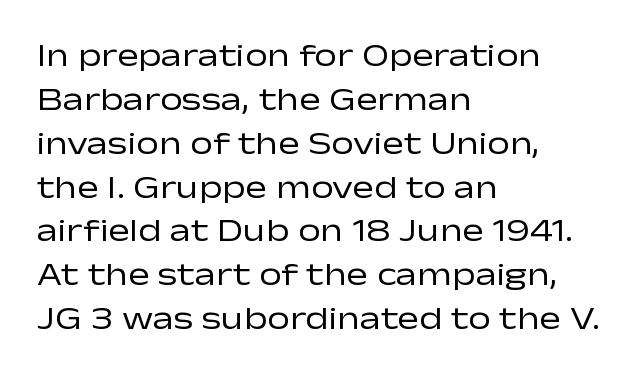
Q: Is the text bold? A: No.
Q: Is the text italic (slanted)? A: No, it is upright.
Q: Is the typeface a serif or a sans-serif typeface? A: Sans-serif.
Q: Is the text underlined? A: No.
Q: How is the paragraph aligned? A: Left-aligned.
Q: Is the spacing between letters normal or unusually wide? A: Normal.
Q: Is the spacing between lines tight, normal or loose? A: Normal.
Q: Width (condensed, normal, or wide)? A: Wide.
Q: Stroke contrast? A: Low.
Q: x-height? A: Medium.
Q: Monospaced? A: No.
